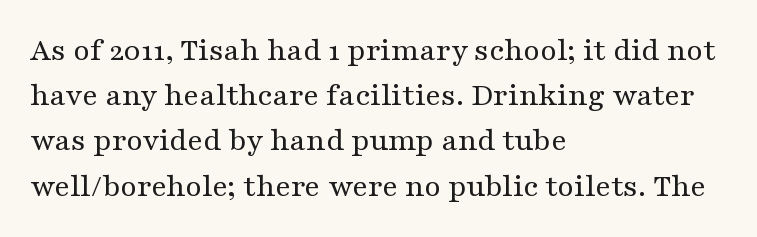
Q: Is the text bold? A: No.
Q: Is the text italic (slanted)? A: No, it is upright.
Q: Is the typeface a serif or a sans-serif typeface? A: Serif.
Q: Is the text underlined? A: No.
Q: How is the paragraph aligned? A: Left-aligned.
Q: Is the spacing between letters normal or unusually wide? A: Normal.
Q: Is the spacing between lines tight, normal or loose? A: Normal.
Q: Width (condensed, normal, or wide)? A: Wide.
Q: Stroke contrast? A: Medium.
Q: x-height? A: Medium.
Q: Monospaced? A: No.
